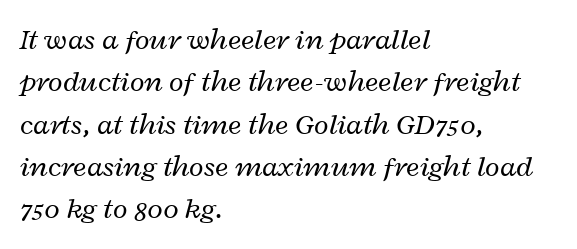
Q: Is the text bold? A: No.
Q: Is the text italic (slanted)? A: Yes, it leans right by about 12 degrees.
Q: Is the text underlined? A: No.
Q: How is the paragraph aligned? A: Left-aligned.
Q: Is the spacing between letters normal or unusually wide? A: Normal.
Q: Is the spacing between lines tight, normal or loose? A: Normal.
Q: Width (condensed, normal, or wide)? A: Wide.
Q: Stroke contrast? A: Low.
Q: x-height? A: Medium.
Q: Monospaced? A: No.
